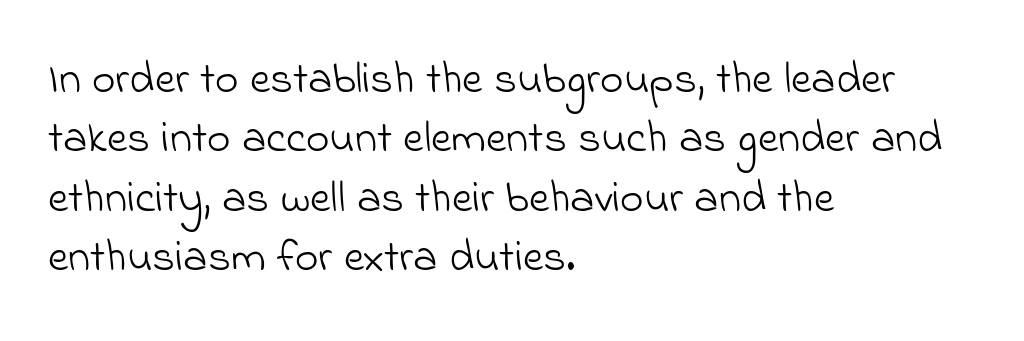
The image shows 45 px light sans-serif type; set left-aligned, normal line spacing (1.32x), normal letter spacing, not underlined; low stroke contrast and a small x-height.
